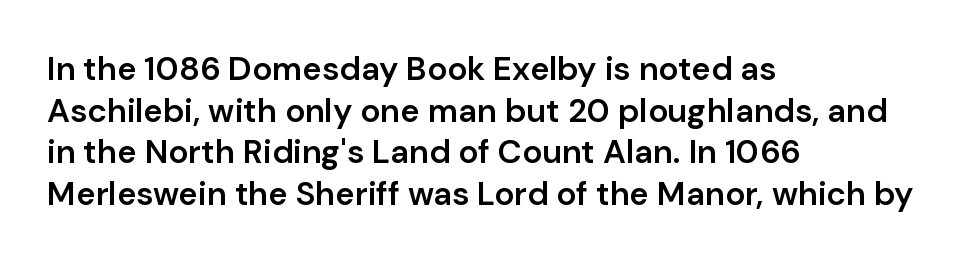
{"serif": "no", "italic": "no", "bold": "semi", "weight": "semibold", "width": "normal", "stroke_contrast": "low", "x_height": "medium", "monospaced": "no", "underline": "no", "align": "left", "line_spacing": "normal", "line_spacing_ratio": 1.26, "letter_spacing": "normal", "letter_spacing_em": 0.0, "glyph_px": 33}
